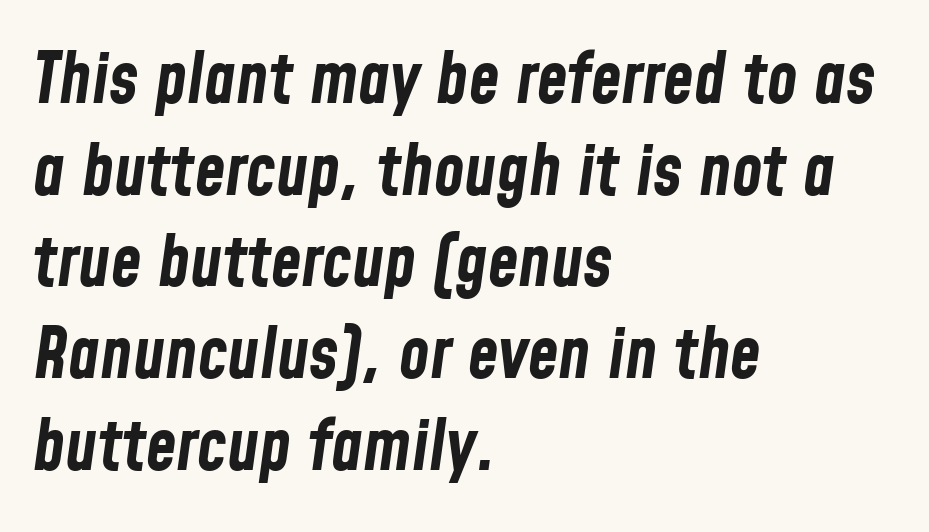
{"italic": "yes", "lean": "right", "slant_degrees": 8, "bold": "yes", "weight": "bold", "width": "condensed", "stroke_contrast": "low", "x_height": "medium", "monospaced": "no", "underline": "no", "align": "left", "line_spacing": "normal", "line_spacing_ratio": 1.31, "letter_spacing": "normal", "letter_spacing_em": 0.0, "glyph_px": 70}
